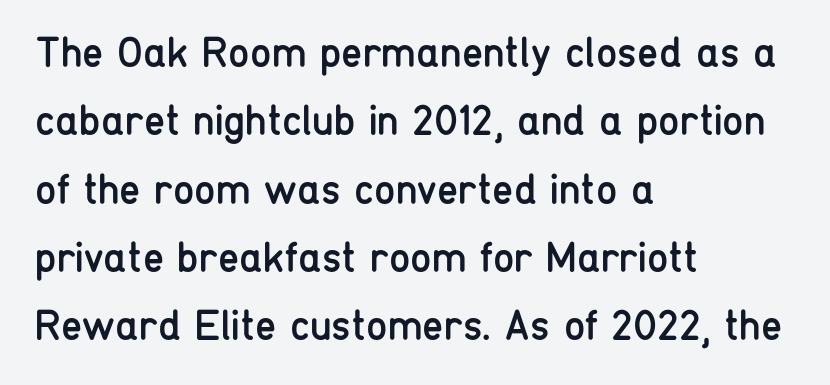
The image shows 43 px regular-weight, condensed sans-serif type, upright; set left-aligned, normal line spacing (1.59x), normal letter spacing, not underlined; low stroke contrast and a medium x-height.
